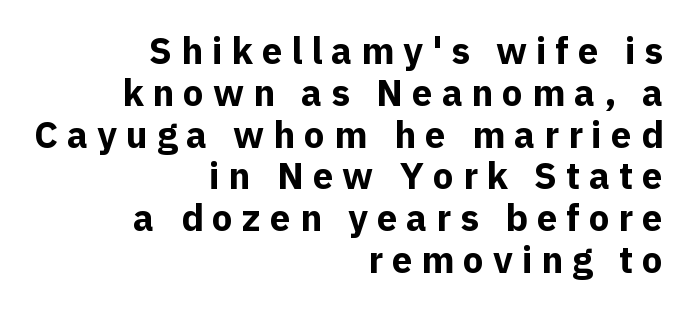
Q: Is the text bold? A: Yes.
Q: Is the text italic (slanted)? A: No, it is upright.
Q: Is the typeface a serif or a sans-serif typeface? A: Sans-serif.
Q: Is the text underlined? A: No.
Q: How is the paragraph aligned? A: Right-aligned.
Q: Is the spacing between letters normal or unusually wide? A: Unusually wide.
Q: Is the spacing between lines tight, normal or loose? A: Tight.
Q: Width (condensed, normal, or wide)? A: Normal.
Q: x-height? A: Medium.
Q: Monospaced? A: No.
